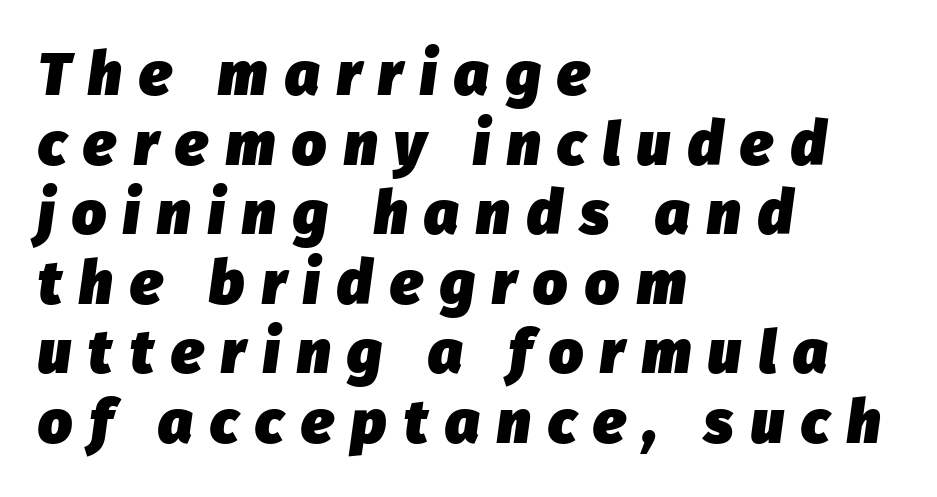
The image shows 60 px heavy type, italic (leaning right); set left-aligned, line spacing 1.16x, unusually wide letter spacing (+0.29 em), not underlined; low stroke contrast and a medium x-height.
